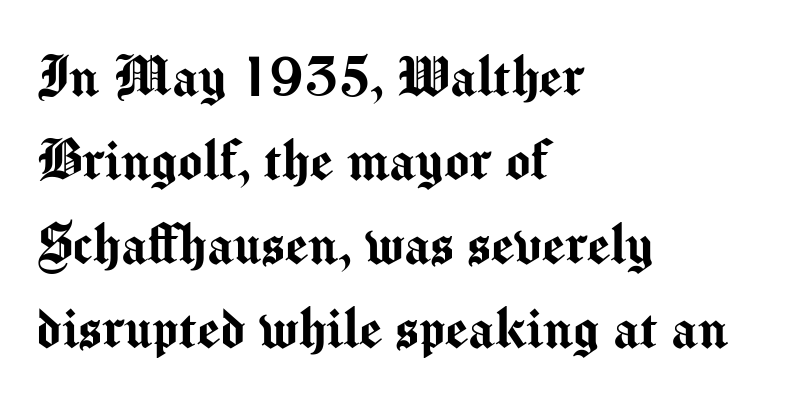
{"serif": "no", "italic": "no", "width": "normal", "stroke_contrast": "medium", "x_height": "medium", "monospaced": "no", "underline": "no", "align": "left", "line_spacing": "normal", "line_spacing_ratio": 1.29, "letter_spacing": "normal", "letter_spacing_em": 0.0, "glyph_px": 65}
